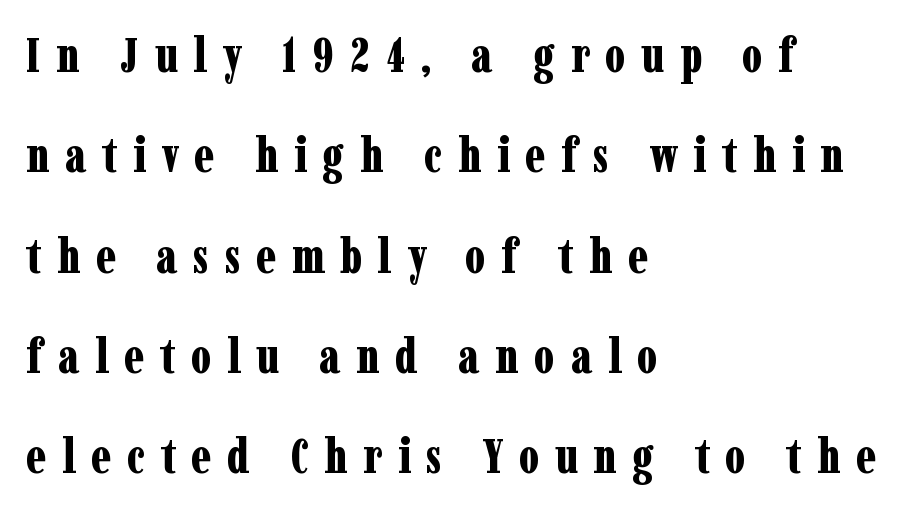
The image shows 48 px bold, condensed serif type, upright; set left-aligned, loose line spacing (2.09x), unusually wide letter spacing (+0.32 em), not underlined; low stroke contrast and a medium x-height.
